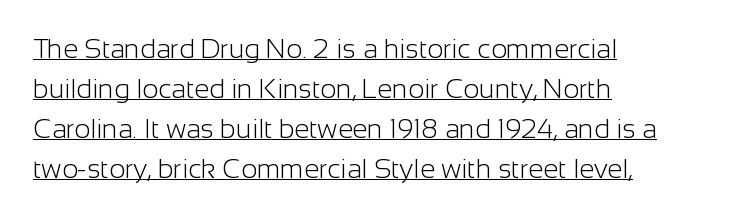
Q: Is the text bold? A: No.
Q: Is the text italic (slanted)? A: No, it is upright.
Q: Is the text underlined? A: Yes.
Q: How is the paragraph aligned? A: Left-aligned.
Q: Is the spacing between letters normal or unusually wide? A: Normal.
Q: Is the spacing between lines tight, normal or loose? A: Normal.
